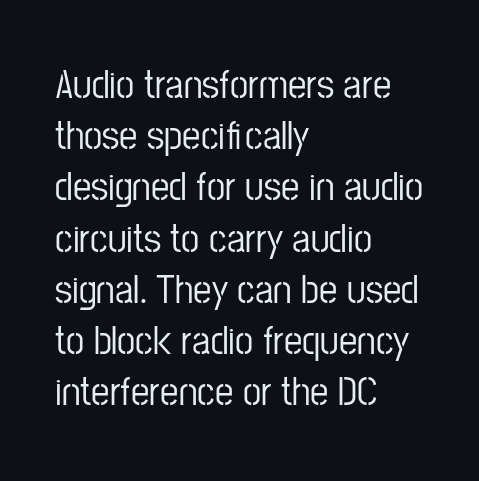
Is this a fixed-width face? No — the glyphs have proportional, varying widths. Ordinary non-slanted type is in use. I'd call this a sans setting — the letters go barefoot. This sample is left-justified, so line endings fall wherever the words run out.
